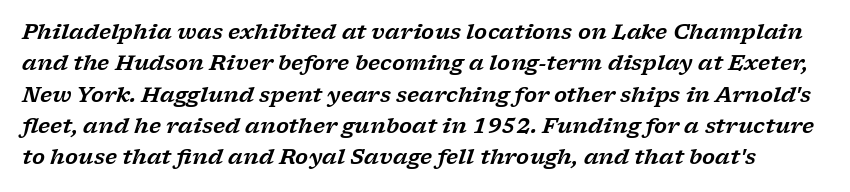
{"italic": "yes", "lean": "right", "slant_degrees": 17, "underline": "no", "line_spacing": "normal", "line_spacing_ratio": 1.49, "letter_spacing": "normal", "letter_spacing_em": 0.0, "glyph_px": 21}
